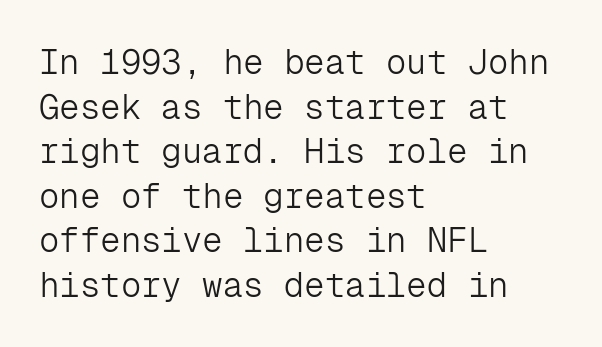
{"serif": "no", "italic": "no", "bold": "no", "weight": "light", "width": "normal", "stroke_contrast": "low", "x_height": "medium", "monospaced": "yes", "underline": "no", "align": "left", "line_spacing": "normal", "line_spacing_ratio": 1.31, "letter_spacing": "normal", "letter_spacing_em": 0.0, "glyph_px": 34}
